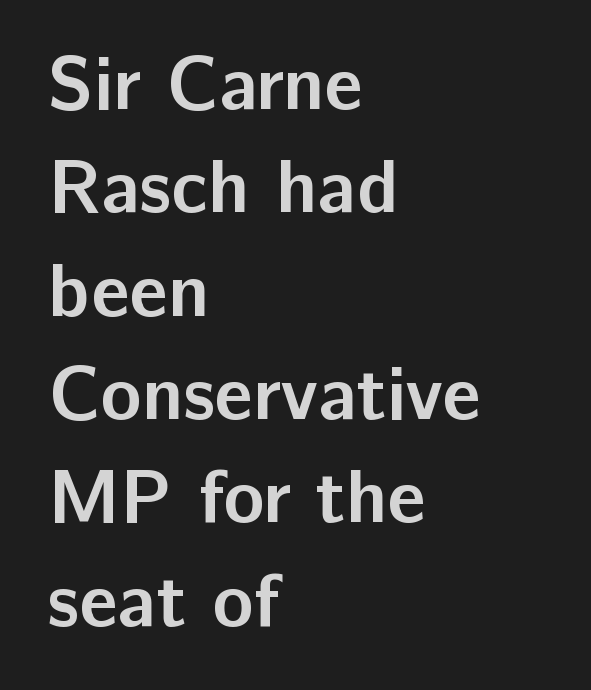
The image shows 76 px semibold sans-serif type, upright; set left-aligned, normal line spacing (1.36x), normal letter spacing, not underlined; low stroke contrast and a medium x-height.
